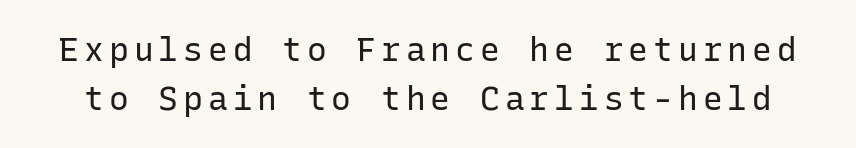
{"serif": "no", "italic": "no", "bold": "no", "weight": "regular", "width": "normal", "stroke_contrast": "low", "x_height": "medium", "monospaced": "yes", "underline": "no", "line_spacing": "normal", "line_spacing_ratio": 1.47, "glyph_px": 33}
